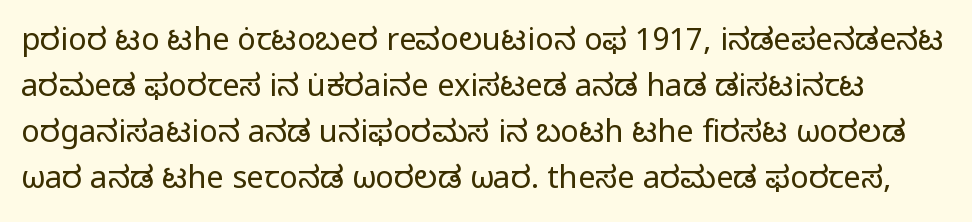
Q: Is the text bold? A: No.
Q: Is the text italic (slanted)? A: No, it is upright.
Q: Is the typeface a serif or a sans-serif typeface? A: Sans-serif.
Q: Is the text underlined? A: No.
Q: Is the spacing between letters normal or unusually wide? A: Normal.
Q: Is the spacing between lines tight, normal or loose? A: Normal.
Q: Width (condensed, normal, or wide)? A: Normal.
Q: Stroke contrast? A: Low.
Q: x-height? A: Medium.
Q: Monospaced? A: No.
